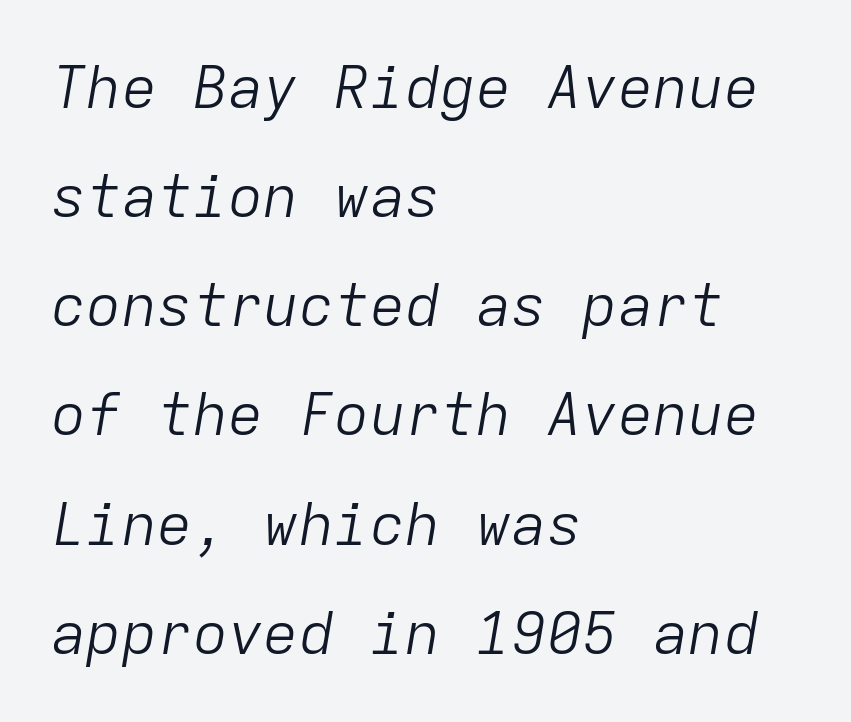
Looks like terminal output: every glyph gets an equal slot. No extra tracking has been applied to these lines. The text block is weighted toward the left margin, trailing off unevenly rightward. The strokes carry an ordinary text weight at most. The foot of each line stays bare and open. The face used here has a pronounced slope to its letters.
